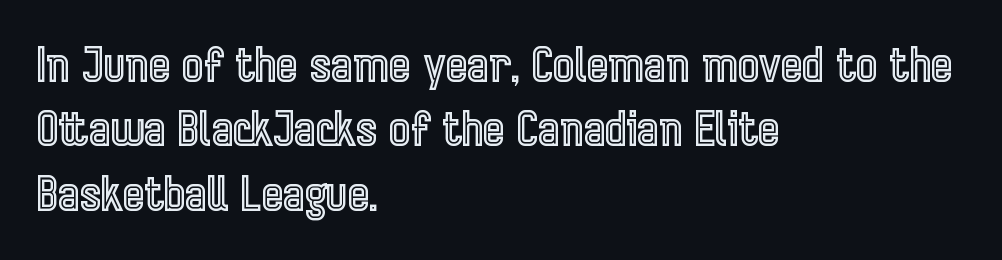
Looks like regular typesetting: each glyph gets only the width it needs. The type is set solid horizontally, with unmodified tracking. Is the block centered? No — it sits flush against the left margin. Every stem runs plumb, perpendicular to the baseline. Normally led — the rows are evenly, conventionally spaced. The strip under each line holds only bare page.
